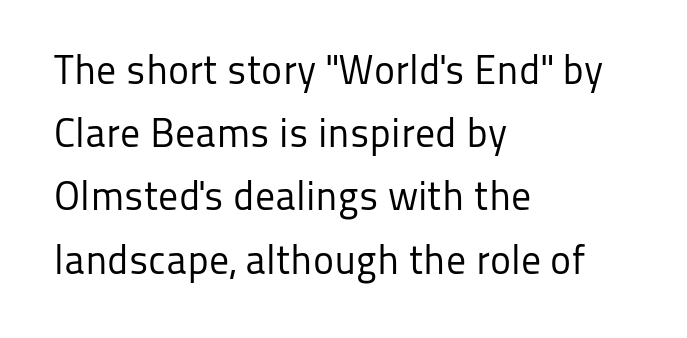
The letters advance in unequal steps, a hallmark of proportional type. Caption: multi-line text, flush left, ragged right. Posture: straight, roman, zero tilt. This block has exactly the height ordinary leading produces. Look at the bottom of the vertical strokes: they stop flat, with no serifs. A bare baseline throughout the passage.
